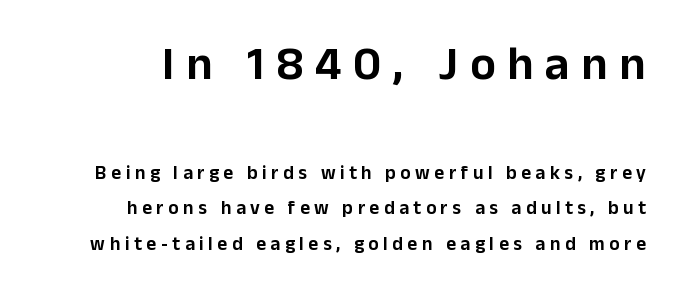
{"serif": "no", "italic": "no", "width": "normal", "stroke_contrast": "low", "x_height": "medium", "monospaced": "no", "underline": "no", "align": "right", "line_spacing_ratio": 1.88, "letter_spacing": "wide", "letter_spacing_em": 0.24, "larger_block": "first", "size_ratio": 2.53, "glyph_px": 48}
